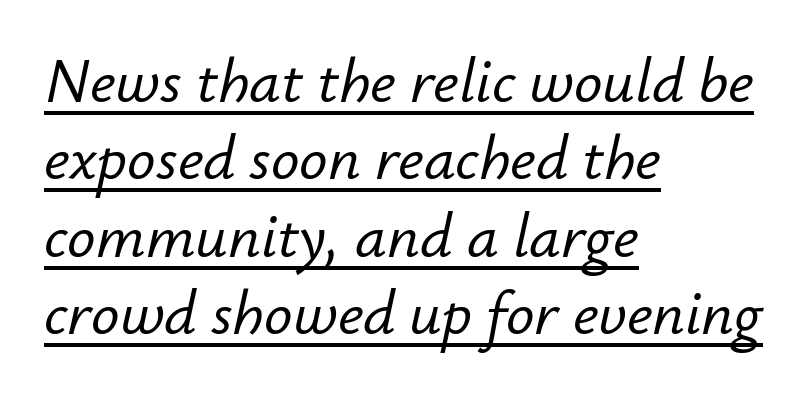
You could not count columns in this text — the font is proportionally spaced. Rendered with sloped, italic letterforms. This sample is left-justified, so line endings fall wherever the words run out. Characters follow at the spacing the type designer built in.
